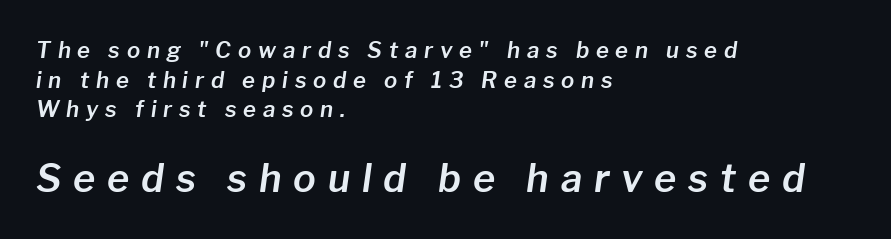
The image shows 38 px text type, italic (leaning right); set left-aligned, normal line spacing (1.35x), unusually wide letter spacing (+0.31 em), not underlined; the second (bottom) block is 1.73x larger; low stroke contrast and a medium x-height.
